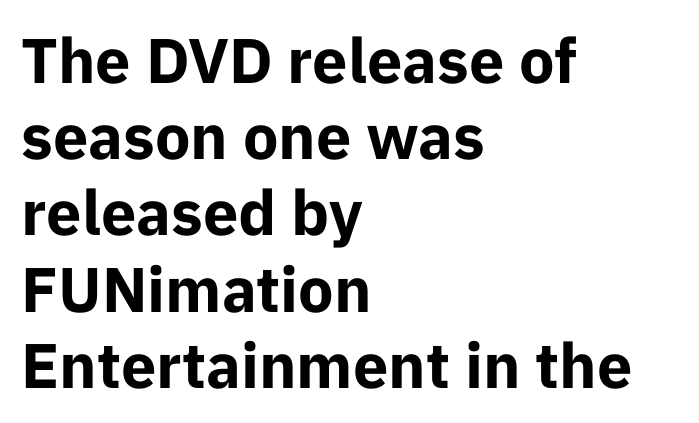
{"serif": "no", "italic": "no", "bold": "yes", "weight": "bold", "width": "normal", "stroke_contrast": "low", "x_height": "medium", "monospaced": "no", "underline": "no", "align": "left", "line_spacing_ratio": 1.21, "letter_spacing": "normal", "letter_spacing_em": 0.0, "glyph_px": 63}
